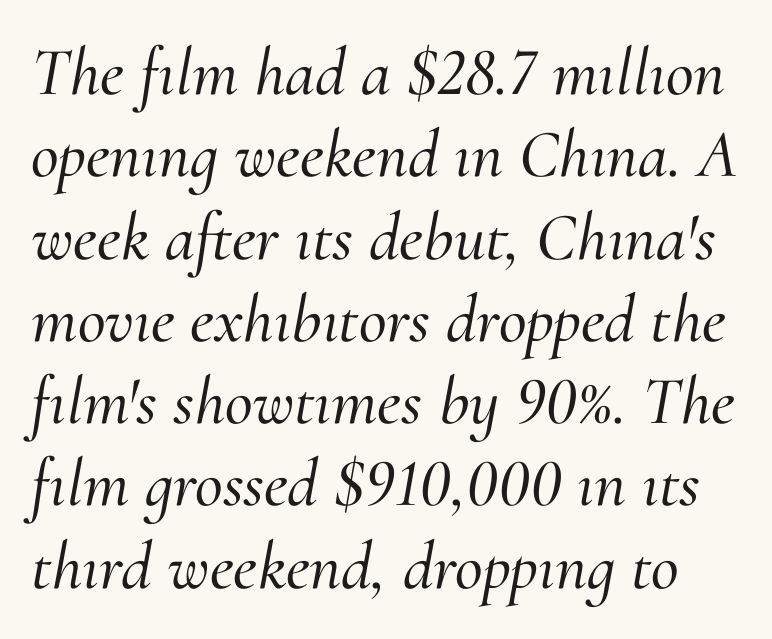
{"serif": "yes", "italic": "yes", "lean": "right", "slant_degrees": 10, "width": "normal", "stroke_contrast": "medium", "x_height": "small", "monospaced": "no", "underline": "no", "line_spacing_ratio": 1.21, "letter_spacing": "normal", "letter_spacing_em": 0.0, "glyph_px": 68}
